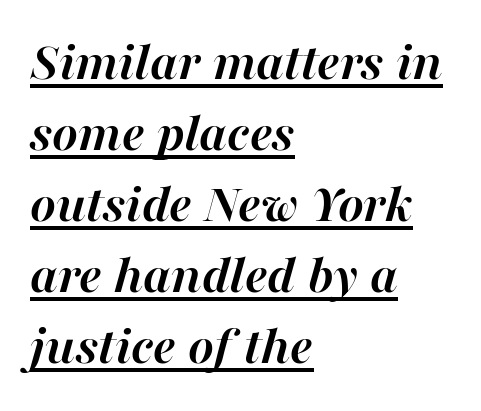
The image shows 55 px semibold type, italic (leaning right); set left-aligned, normal line spacing (1.29x), normal letter spacing, underlined; high stroke contrast and a medium x-height.
